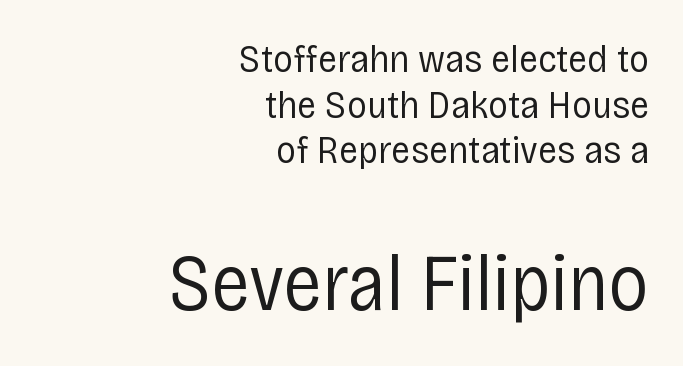
Q: Is the text bold? A: No.
Q: Is the text italic (slanted)? A: No, it is upright.
Q: Is the typeface a serif or a sans-serif typeface? A: Sans-serif.
Q: Is the text underlined? A: No.
Q: How is the paragraph aligned? A: Right-aligned.
Q: Is the spacing between letters normal or unusually wide? A: Normal.
Q: Is the spacing between lines tight, normal or loose? A: Tight.
Q: Which block of text is set in a larger size, the first (top) or the second (bottom)? A: The second (bottom) one.
Q: Width (condensed, normal, or wide)? A: Condensed.
Q: Stroke contrast? A: Low.
Q: x-height? A: Large.
Q: Monospaced? A: No.
